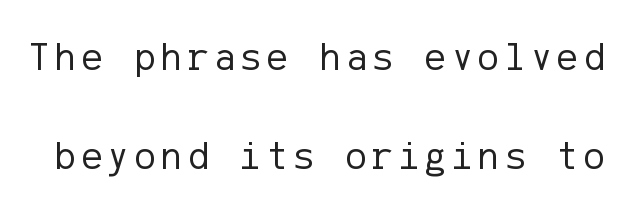
The image shows 40 px regular-weight sans-serif type, upright; set loose line spacing (2.48x), not underlined; low stroke contrast and a medium x-height.
